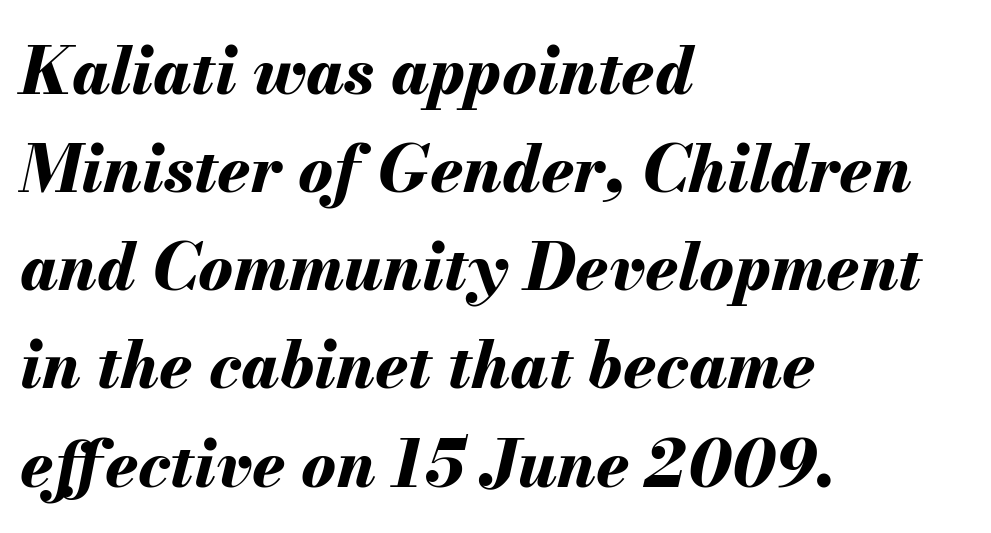
The line-height multiplier appears to be the usual default. The typesetter chose a ragged-right arrangement here. Compared with typical body copy, the letter spacing here is the same. Glance below the letters and you will spot only blank space. Think of a printed novel: that variable character pitch is what you see here.
